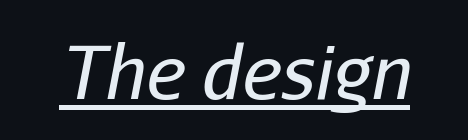
The image shows 73 px regular-weight type, italic (leaning right); set normal letter spacing, underlined; low stroke contrast and a medium x-height.
